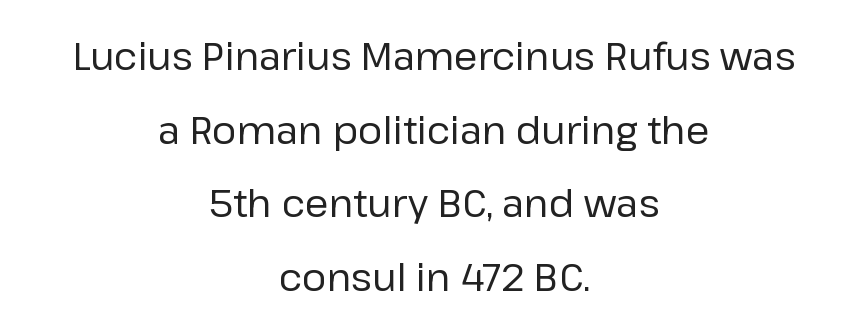
{"serif": "no", "italic": "no", "bold": "no", "weight": "regular", "width": "normal", "stroke_contrast": "low", "x_height": "medium", "monospaced": "no", "underline": "no", "align": "center", "line_spacing": "loose", "line_spacing_ratio": 1.94, "letter_spacing": "normal", "letter_spacing_em": 0.0, "glyph_px": 38}
